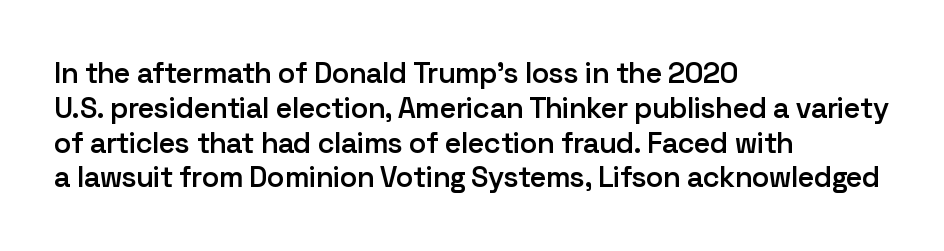
The image shows 29 px semibold sans-serif type, upright; set left-aligned, line spacing 1.2x, normal letter spacing, not underlined; low stroke contrast and a medium x-height.
